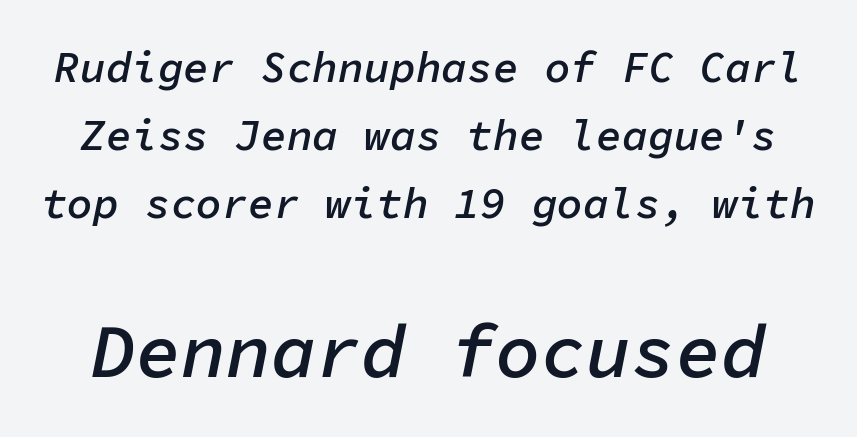
The image shows 75 px semibold type, italic (leaning right), monospaced; set normal line spacing (1.58x), normal letter spacing, not underlined; the second (bottom) block is 1.74x larger; low stroke contrast and a medium x-height.
